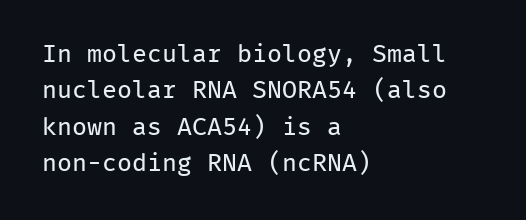
The image shows 25 px text type, upright; set left-aligned, normal line spacing (1.46x), normal letter spacing, not underlined.
